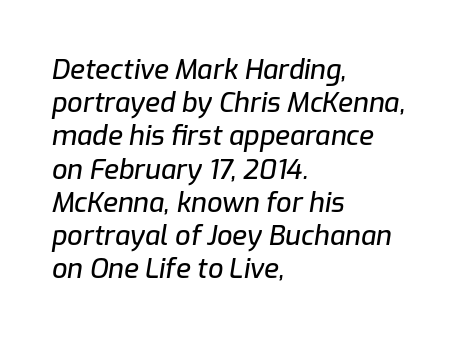
{"italic": "yes", "lean": "right", "slant_degrees": 9, "underline": "no", "align": "left", "line_spacing_ratio": 1.23, "letter_spacing": "normal", "letter_spacing_em": 0.0, "glyph_px": 27}
